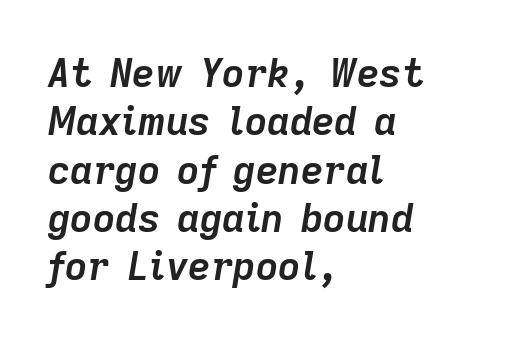
Q: Is the text bold? A: Yes.
Q: Is the text italic (slanted)? A: Yes, it leans right by about 9 degrees.
Q: Is the text underlined? A: No.
Q: How is the paragraph aligned? A: Left-aligned.
Q: Is the spacing between letters normal or unusually wide? A: Normal.
Q: Width (condensed, normal, or wide)? A: Normal.
Q: Stroke contrast? A: Low.
Q: x-height? A: Medium.
Q: Monospaced? A: No.
